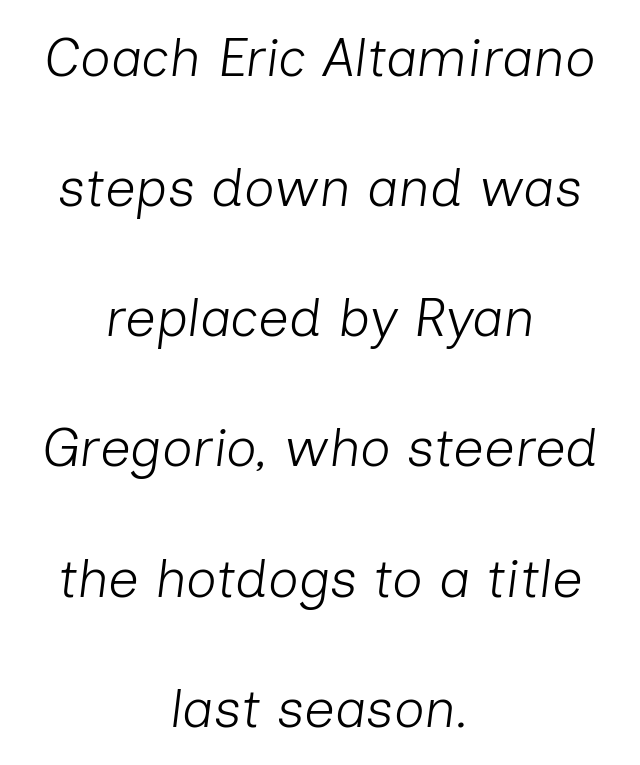
{"italic": "yes", "lean": "right", "slant_degrees": 7, "bold": "no", "weight": "light", "width": "normal", "stroke_contrast": "low", "x_height": "medium", "monospaced": "no", "underline": "no", "align": "center", "line_spacing": "loose", "line_spacing_ratio": 2.41, "letter_spacing": "normal", "letter_spacing_em": 0.0, "glyph_px": 54}
